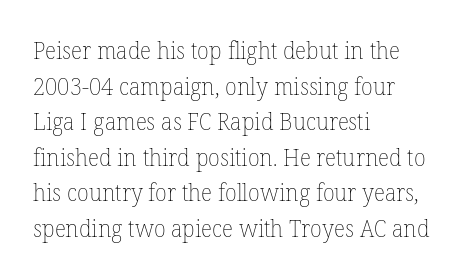
{"italic": "no", "bold": "no", "underline": "no", "align": "left", "line_spacing": "normal", "line_spacing_ratio": 1.48, "letter_spacing": "normal", "letter_spacing_em": 0.0, "glyph_px": 24}
